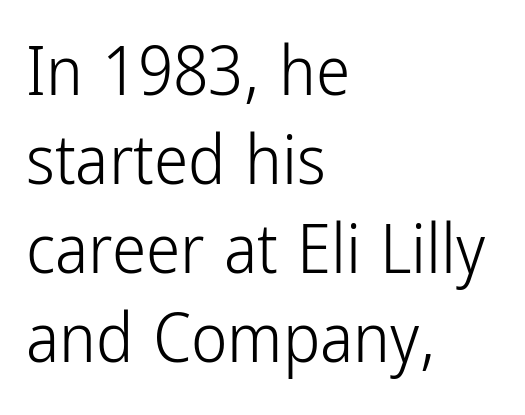
{"serif": "no", "italic": "no", "bold": "no", "weight": "light", "width": "condensed", "stroke_contrast": "low", "x_height": "medium", "monospaced": "no", "underline": "no", "align": "left", "line_spacing": "normal", "line_spacing_ratio": 1.29, "letter_spacing": "normal", "letter_spacing_em": 0.0, "glyph_px": 69}
